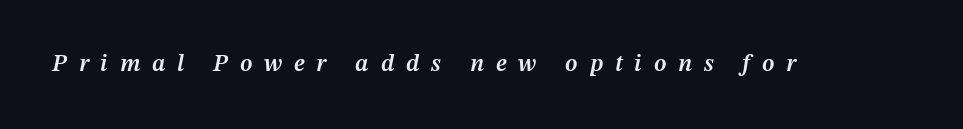
The image shows 24 px text type, italic (leaning right); set unusually wide letter spacing (+0.49 em), not underlined.
